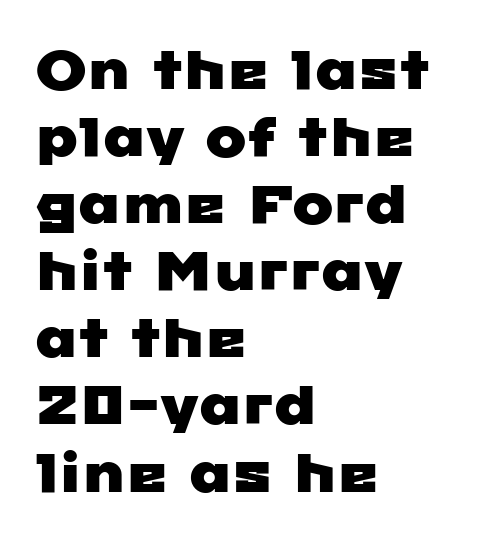
The image shows 55 px wide sans-serif type; set left-aligned, line spacing 1.22x, normal letter spacing, not underlined; low stroke contrast and a medium x-height.
